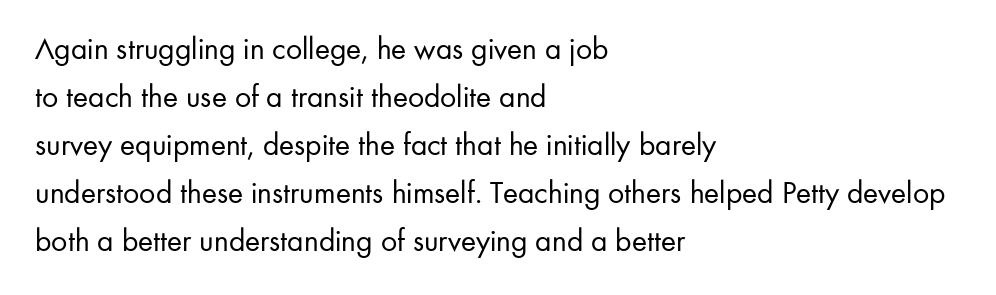
The image shows 32 px regular-weight sans-serif type, upright; set left-aligned, normal line spacing (1.5x), normal letter spacing, not underlined; low stroke contrast and a small x-height.
